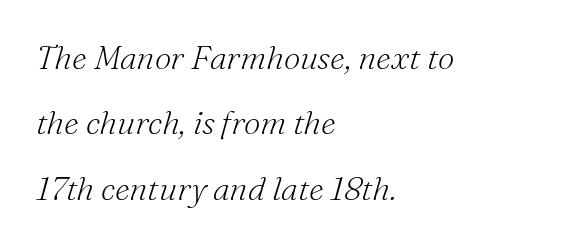
In CSS terms this would be text-align: left. In terms of letterform style, serifs are clearly present. Slant detected: the letters are inclined. Stroke thickness stays within the range of a standard reading face or lighter. Each word holds together tightly as a unit, with standard inter-letter gaps. The lines are spread far apart with generous leading.
